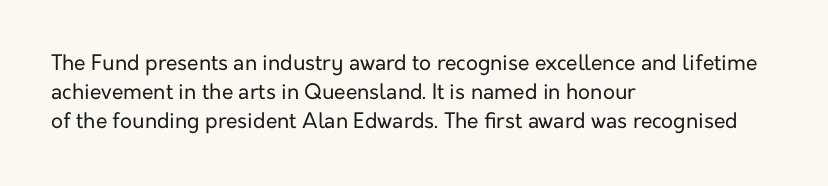
The image shows 21 px text type, upright; set left-aligned, normal line spacing (1.38x), normal letter spacing, not underlined.
